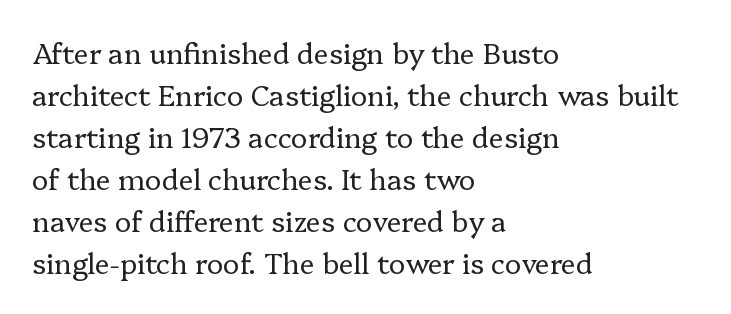
The rendering shows small feet on the letterforms — a serif design. Decoration check: the copy has no underline. Do the letters lean? They stand straight. Does the leading feel generous? No, just average. Is the stroke heavy? The answer is a plain regular-or-lighter.
